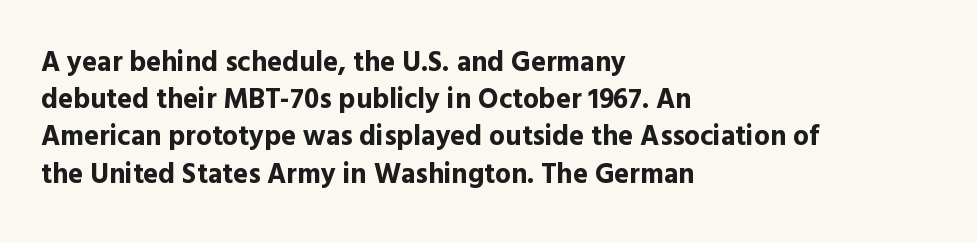
The image shows 28 px bold sans-serif type, upright; set left-aligned, normal line spacing (1.33x), normal letter spacing, not underlined; a medium x-height.
